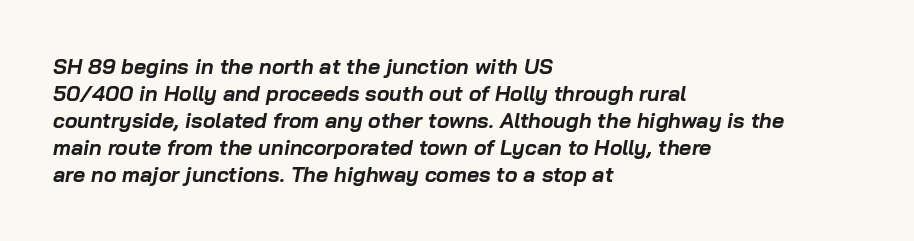
{"italic": "yes", "lean": "right", "slant_degrees": 10, "bold": "yes", "underline": "no", "align": "left", "line_spacing": "normal", "line_spacing_ratio": 1.28, "letter_spacing": "normal", "letter_spacing_em": 0.0, "glyph_px": 21}
